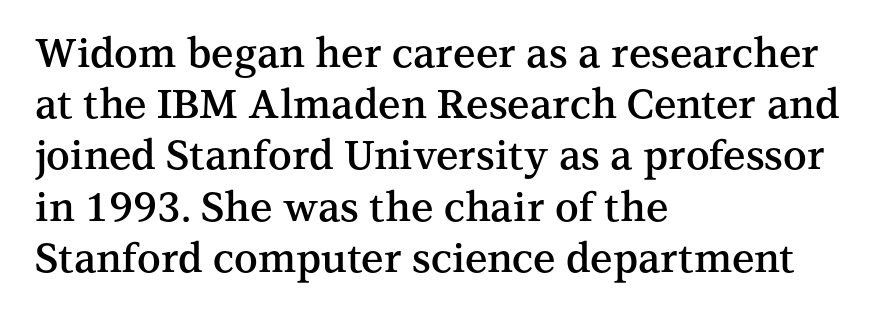
Q: Is the text bold? A: Semi-bold.
Q: Is the text italic (slanted)? A: No, it is upright.
Q: Is the typeface a serif or a sans-serif typeface? A: Serif.
Q: Is the text underlined? A: No.
Q: How is the paragraph aligned? A: Left-aligned.
Q: Is the spacing between letters normal or unusually wide? A: Normal.
Q: Is the spacing between lines tight, normal or loose? A: Normal.
Q: Width (condensed, normal, or wide)? A: Normal.
Q: Stroke contrast? A: Medium.
Q: x-height? A: Medium.
Q: Monospaced? A: No.
